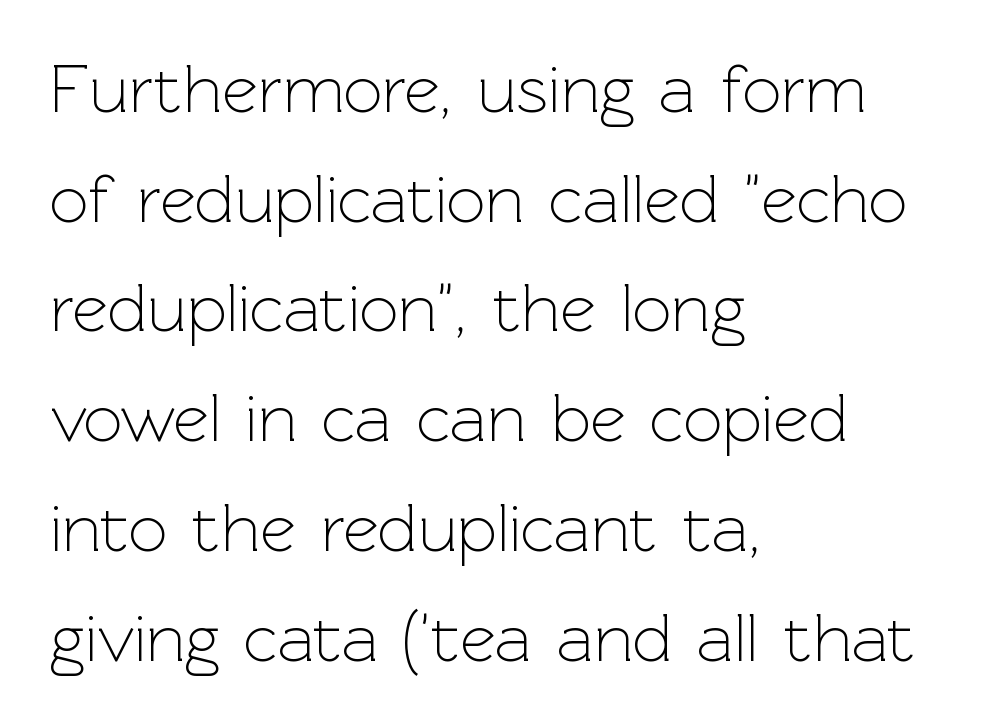
{"serif": "no", "italic": "no", "bold": "no", "weight": "light", "width": "normal", "x_height": "medium", "monospaced": "no", "underline": "no", "align": "left", "line_spacing": "normal", "line_spacing_ratio": 1.59, "letter_spacing": "normal", "letter_spacing_em": 0.0, "glyph_px": 69}
